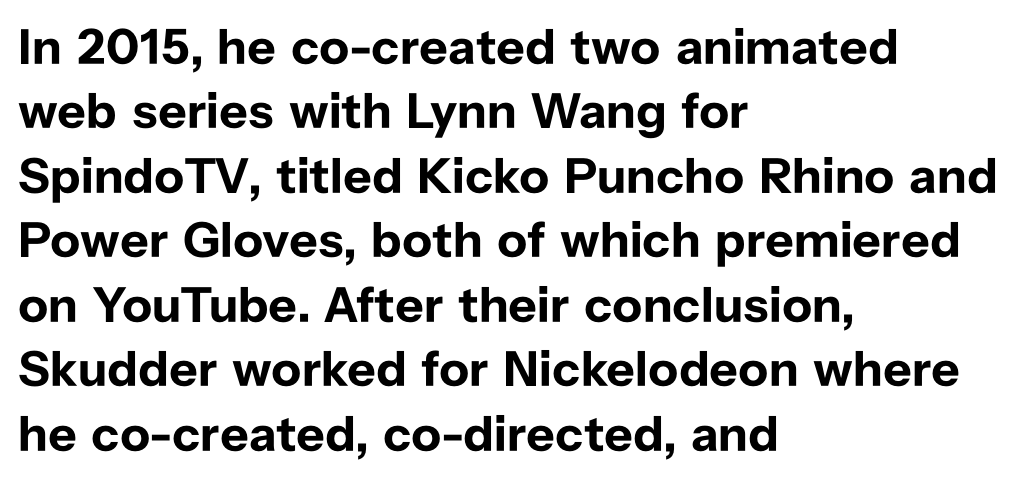
Q: Is the text bold? A: Yes.
Q: Is the text italic (slanted)? A: No, it is upright.
Q: Is the typeface a serif or a sans-serif typeface? A: Sans-serif.
Q: Is the text underlined? A: No.
Q: How is the paragraph aligned? A: Left-aligned.
Q: Is the spacing between letters normal or unusually wide? A: Normal.
Q: Is the spacing between lines tight, normal or loose? A: Normal.
Q: Width (condensed, normal, or wide)? A: Normal.
Q: Stroke contrast? A: Low.
Q: x-height? A: Medium.
Q: Monospaced? A: No.
